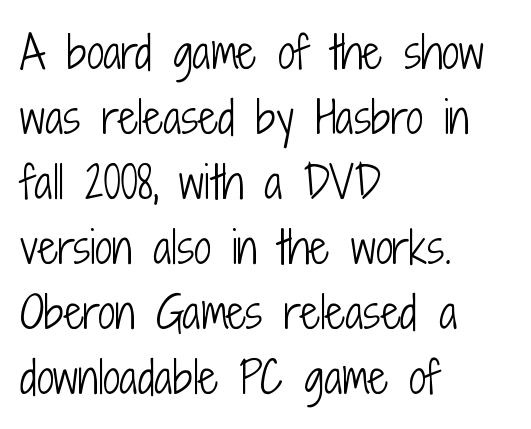
The font family rendered here belongs to the sans-serif group. Spacing verdict: proportional, widths tailored to each character. These glyphs show unthickened strokes, regular width or finer. The foot of each line stays bare and open. Posture: straight, roman, zero tilt.
